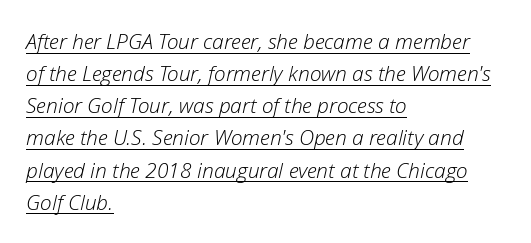
A normal amount of white space separates one row of letters from the next. Beneath each row of characters lies a ruled line. The typeface has the unassuming heft of standard copy or less. There is no visible air inserted between adjacent glyphs. Layout note: lines flush left.
